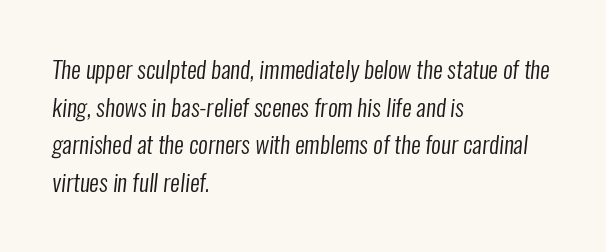
Layout note: lines flush left. The zone under the glyphs is completely vacant. Characters follow at the spacing the type designer built in. The vertical gap from one line to the next is medium. Weight: not bold — regular or lighter.
